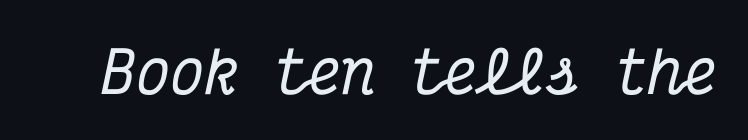
Q: Is the text italic (slanted)? A: Yes, it leans right by about 12 degrees.
Q: Is the typeface a serif or a sans-serif typeface? A: Serif.
Q: Is the text underlined? A: No.
Q: Is the spacing between letters normal or unusually wide? A: Normal.
Q: Width (condensed, normal, or wide)? A: Condensed.
Q: Stroke contrast? A: Medium.
Q: x-height? A: Medium.
Q: Monospaced? A: Yes.
